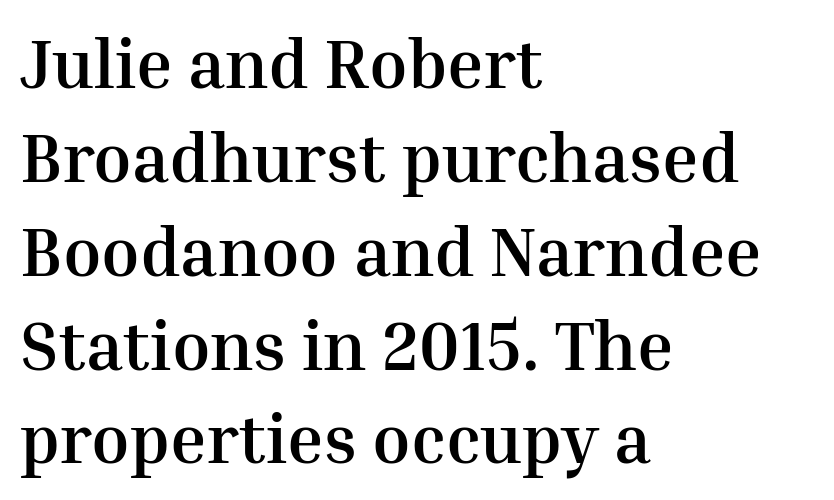
{"serif": "yes", "italic": "no", "bold": "yes", "weight": "semibold", "width": "normal", "stroke_contrast": "medium", "x_height": "medium", "monospaced": "no", "underline": "no", "align": "left", "line_spacing": "normal", "line_spacing_ratio": 1.36, "letter_spacing": "normal", "letter_spacing_em": 0.0, "glyph_px": 69}
